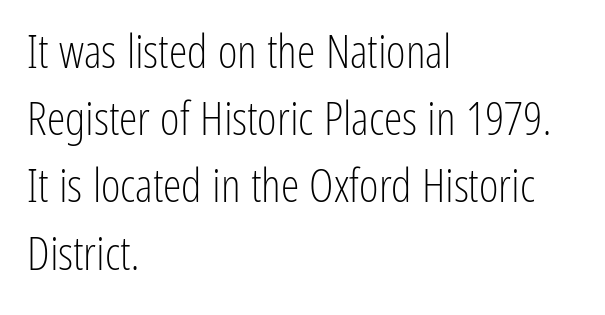
{"serif": "no", "italic": "no", "bold": "no", "weight": "light", "width": "condensed", "stroke_contrast": "low", "x_height": "medium", "monospaced": "no", "underline": "no", "align": "left", "line_spacing": "normal", "line_spacing_ratio": 1.43, "letter_spacing": "normal", "letter_spacing_em": 0.0, "glyph_px": 47}
